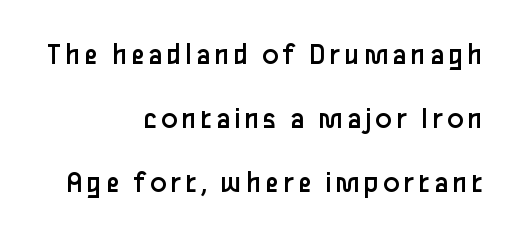
Q: Is the text bold? A: No.
Q: Is the text italic (slanted)? A: No, it is upright.
Q: Is the typeface a serif or a sans-serif typeface? A: Sans-serif.
Q: Is the text underlined? A: No.
Q: How is the paragraph aligned? A: Right-aligned.
Q: Is the spacing between lines tight, normal or loose? A: Loose.
Q: Width (condensed, normal, or wide)? A: Normal.
Q: Stroke contrast? A: Low.
Q: x-height? A: Medium.
Q: Monospaced? A: No.
